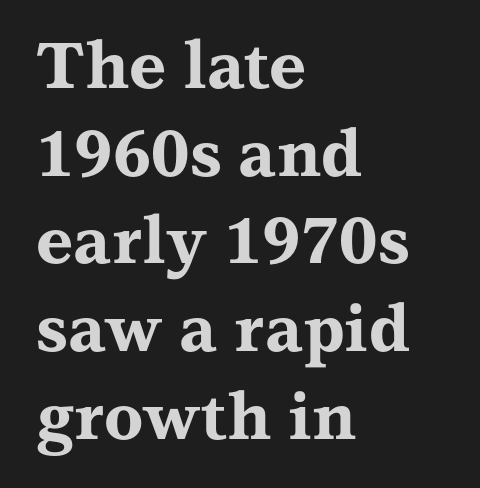
The image shows 64 px bold, wide serif type, upright; set left-aligned, normal line spacing (1.37x), normal letter spacing, not underlined; medium stroke contrast and a medium x-height.
